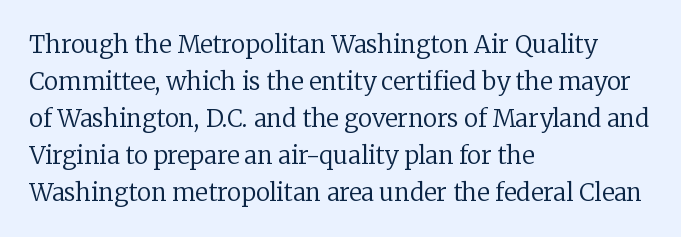
Vertical strokes here are truly vertical. Every row of glyphs begins at an identical x-position on the left. Between one letter and the next there's only the usual sliver of space. Only glyphs here, with clear space below each row.
